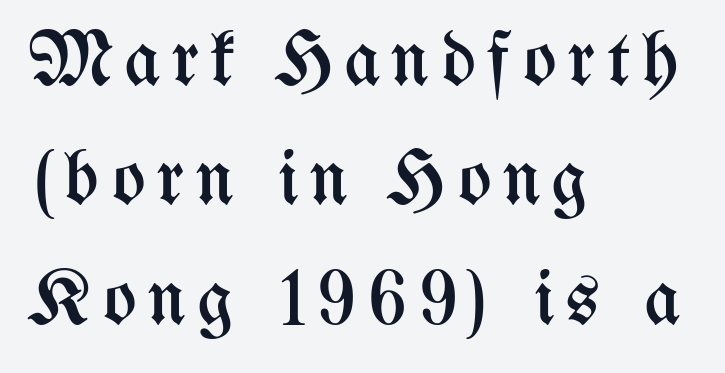
The image shows 79 px regular-weight, condensed type, upright; set left-aligned, normal line spacing (1.51x), not underlined; medium stroke contrast and a medium x-height.
